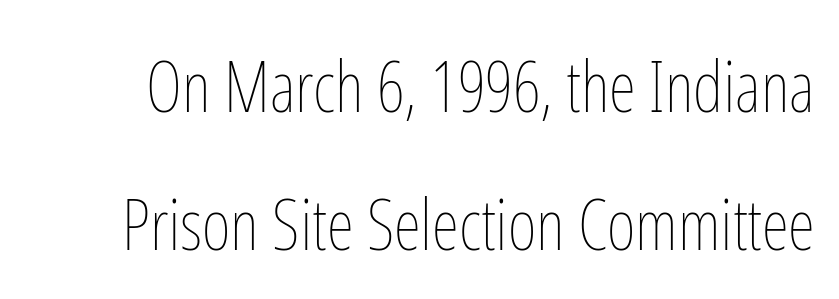
Q: Is the text bold? A: No.
Q: Is the text italic (slanted)? A: No, it is upright.
Q: Is the text underlined? A: No.
Q: Is the spacing between letters normal or unusually wide? A: Normal.
Q: Is the spacing between lines tight, normal or loose? A: Loose.
Q: Width (condensed, normal, or wide)? A: Condensed.
Q: Stroke contrast? A: Low.
Q: x-height? A: Medium.
Q: Monospaced? A: No.
